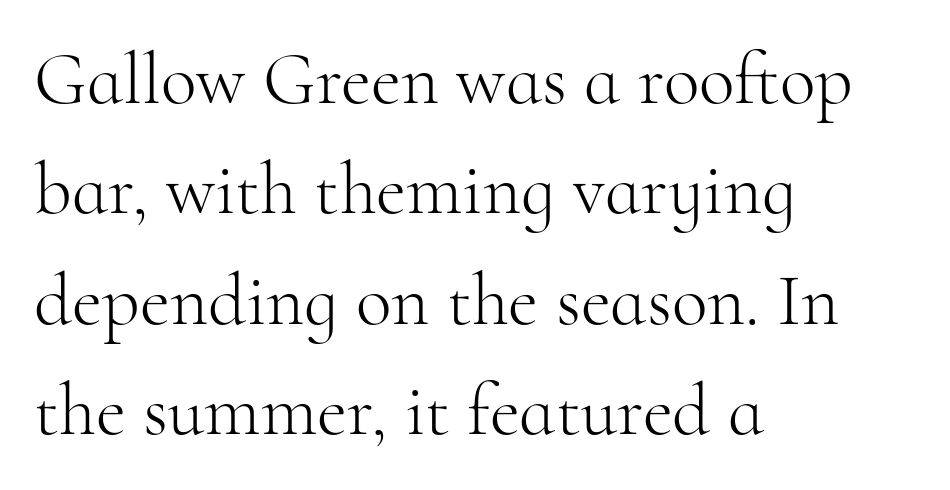
Notice how descenders clear the ascenders below comfortably — that's standard leading. The rendering shows small feet on the letterforms — a serif design. Weight: not bold — regular or lighter. Does the copy run flush right? No — it runs flush left. Upright lettering throughout. Default kerning and tracking; the words read as compact shapes.
